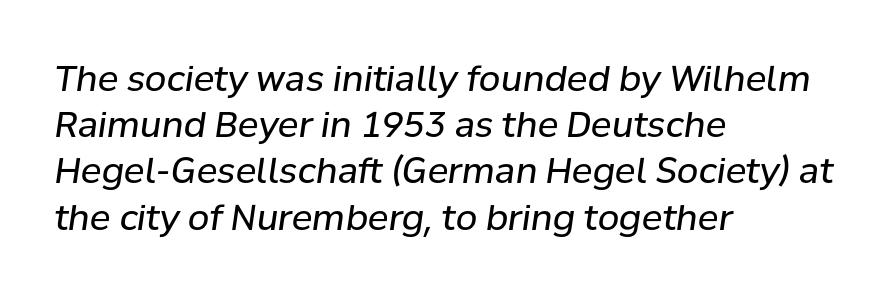
Rule under the text: the space is simply empty. Horizontal bands of white between lines are of average thickness. The line texture is even and compact thanks to regular tracking. The passage is arranged the way most books set body copy — flush left.
